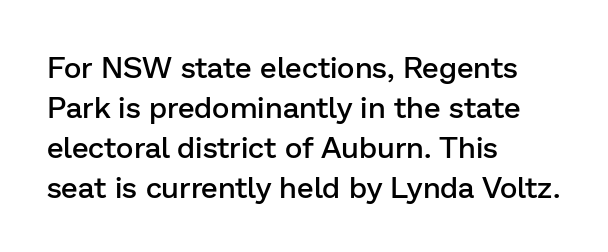
Visually the block forms a straight wall on the left and a jagged coastline on the right. Notice the strokes are somewhat thickened but not fully heavy: this is a semibold. This rendering features lettering with no underline. Style check: upright. You could call the tracking neutral — neither tight nor loose. Unlike a traditional serif, this face leaves its strokes unadorned.
